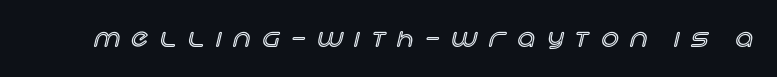
Q: Is the text italic (slanted)? A: Yes.
Q: Is the text underlined? A: No.
Q: Is the spacing between letters normal or unusually wide? A: Unusually wide.
